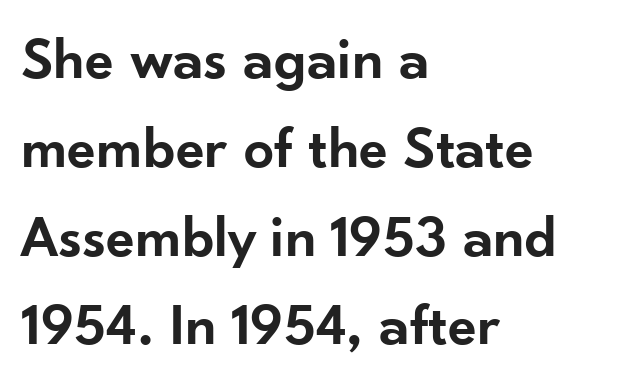
Which margin do the lines hug? The left one — the right edge is uneven. Each row of text sits above clean, open space. Weight check: semibold — heavier than regular, not quite bold. Check where the strokes stop: nothing finishes them off — pure sans.
